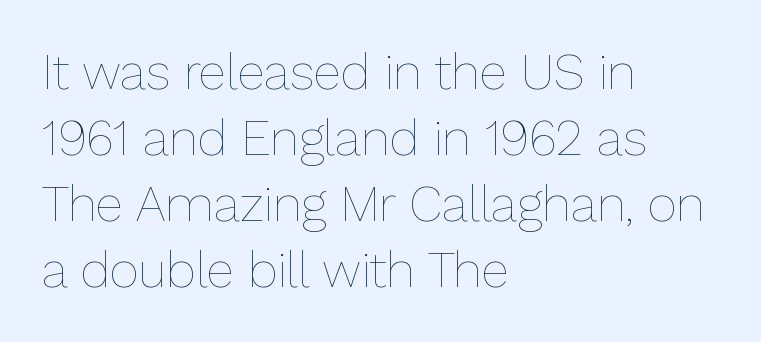
The image shows 50 px thin type, upright; set left-aligned, normal line spacing (1.32x), normal letter spacing, not underlined; low stroke contrast and a medium x-height.
